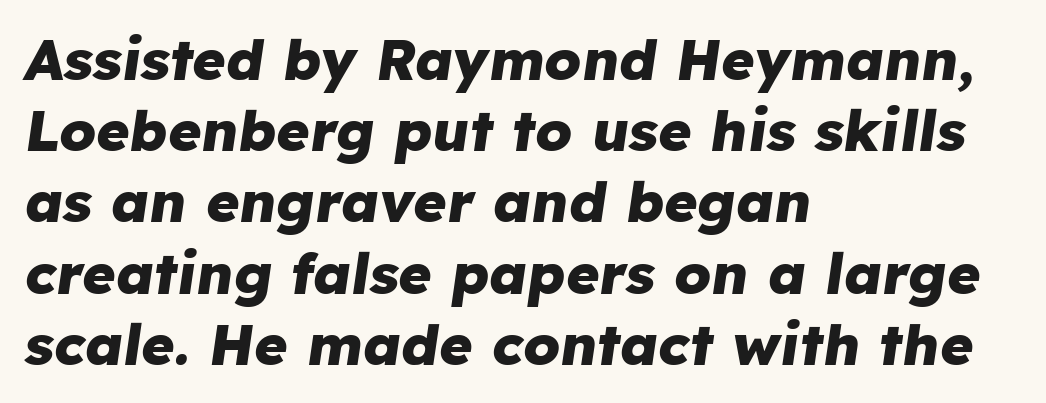
Q: Is the text bold? A: Yes.
Q: Is the text italic (slanted)? A: Yes, it leans right by about 8 degrees.
Q: Is the text underlined? A: No.
Q: How is the paragraph aligned? A: Left-aligned.
Q: Is the spacing between letters normal or unusually wide? A: Normal.
Q: Is the spacing between lines tight, normal or loose? A: Normal.
Q: Width (condensed, normal, or wide)? A: Normal.
Q: Stroke contrast? A: Low.
Q: x-height? A: Medium.
Q: Monospaced? A: No.
